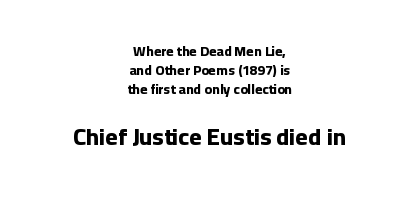
{"italic": "no", "bold": "yes", "underline": "no", "align": "center", "line_spacing": "normal", "line_spacing_ratio": 1.36, "letter_spacing": "normal", "letter_spacing_em": 0.0, "larger_block": "second", "size_ratio": 1.71, "glyph_px": 24}
